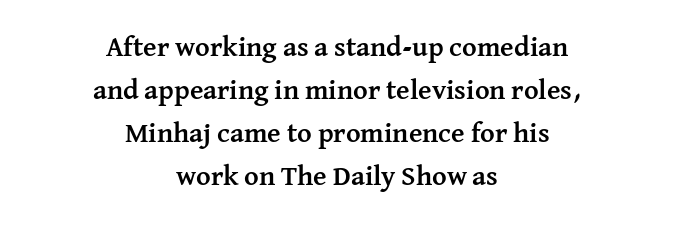
The specimen omits any rule beneath the text block's lines. Is this a fixed-width face? No — the glyphs have proportional, varying widths. No italicization has been applied; the sample stays upright. The rendering uses a moderate line-height, typical for paragraphs. Heavy, bold letterforms. There is no visible air inserted between adjacent glyphs.
